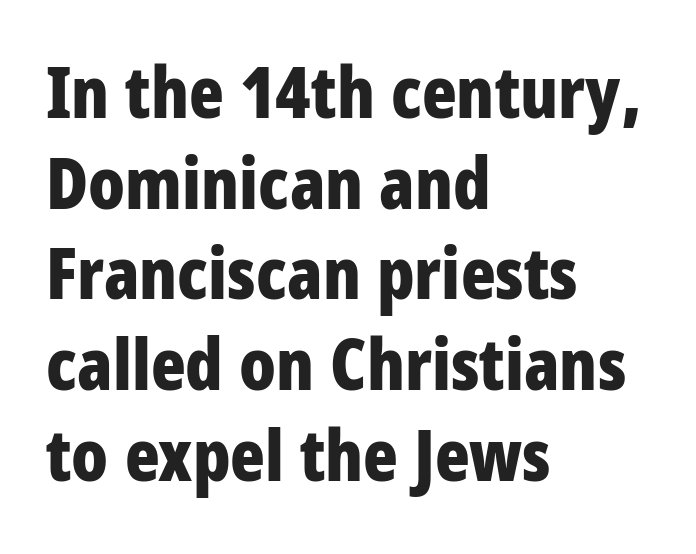
The image shows 72 px bold, condensed sans-serif type, upright; set left-aligned, normal line spacing (1.26x), normal letter spacing, not underlined; low stroke contrast and a large x-height.
